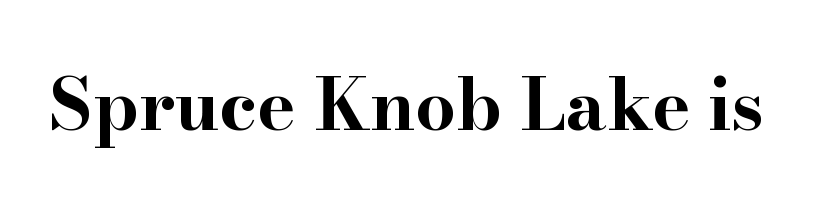
The image shows 72 px bold, wide serif type, upright; set normal letter spacing, not underlined; high stroke contrast and a small x-height.
